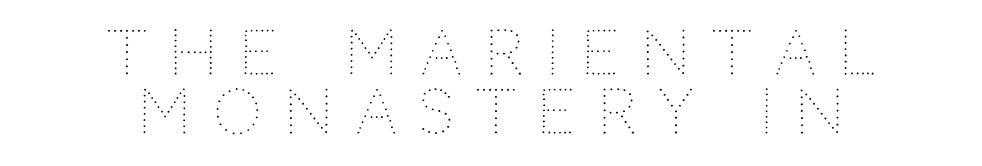
{"italic": "no", "bold": "no", "weight": "thin", "width": "normal", "stroke_contrast": "medium", "x_height": "large", "monospaced": "no", "underline": "no", "align": "center", "line_spacing": "tight", "line_spacing_ratio": 0.96, "letter_spacing": "wide", "letter_spacing_em": 0.36, "glyph_px": 61}
